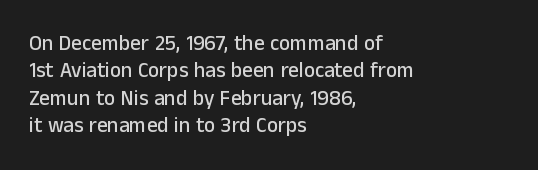
{"italic": "no", "underline": "no", "align": "left", "line_spacing": "normal", "line_spacing_ratio": 1.3, "letter_spacing": "normal", "letter_spacing_em": 0.0, "glyph_px": 21}
